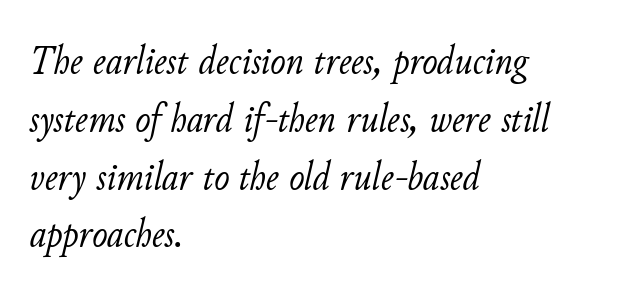
Decoration check: the copy has no underline. Posture: slanted. Casual observation: everything's shoved over to the left. Think of a printed novel: that variable character pitch is what you see here. Regular leading.
